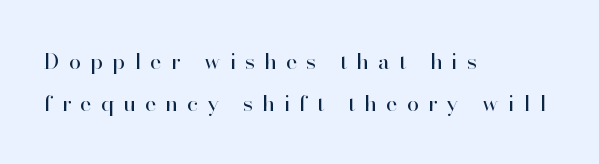
{"italic": "no", "bold": "no", "underline": "no", "align": "left", "line_spacing": "loose", "line_spacing_ratio": 1.9, "letter_spacing": "wide", "letter_spacing_em": 0.41, "glyph_px": 22}
